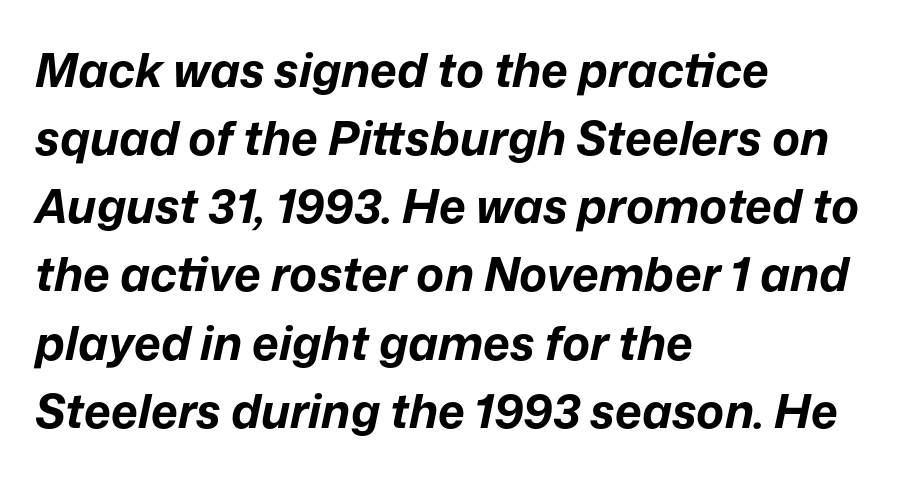
{"italic": "yes", "lean": "right", "slant_degrees": 12, "bold": "yes", "weight": "bold", "width": "normal", "stroke_contrast": "low", "x_height": "medium", "monospaced": "no", "underline": "no", "align": "left", "line_spacing": "normal", "line_spacing_ratio": 1.45, "letter_spacing": "normal", "letter_spacing_em": 0.0, "glyph_px": 47}
